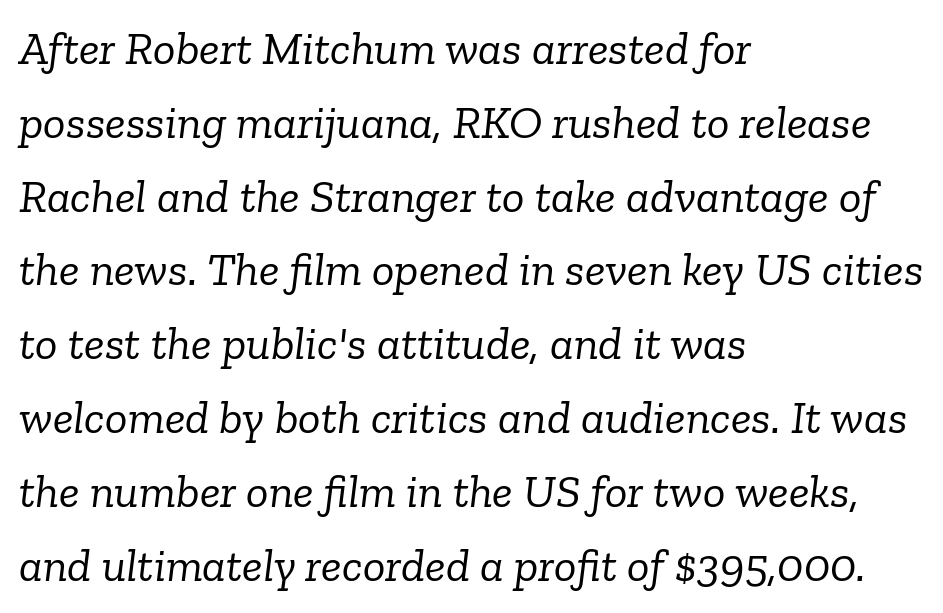
The image shows 47 px light serif type, italic (leaning right); set left-aligned, normal line spacing (1.57x), normal letter spacing, not underlined; low stroke contrast and a medium x-height.
